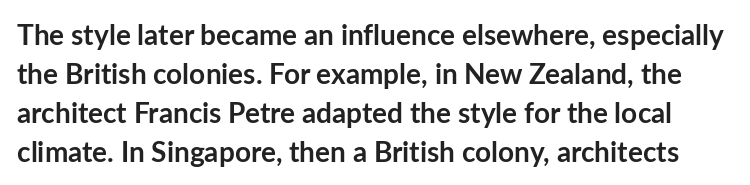
{"serif": "no", "italic": "no", "bold": "yes", "weight": "semibold", "width": "normal", "stroke_contrast": "low", "x_height": "medium", "monospaced": "no", "underline": "no", "line_spacing": "normal", "line_spacing_ratio": 1.39, "letter_spacing": "normal", "letter_spacing_em": 0.0, "glyph_px": 28}
